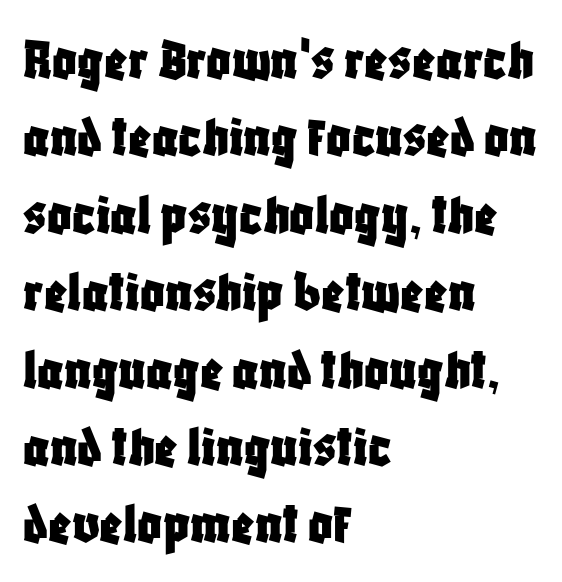
This rendering leaves character spacing at its baseline value. Note: no serifs on the glyphs. The type sits square on the baseline with zero lean. Does the copy run flush right? No — it runs flush left. This block has exactly the height ordinary leading produces.
